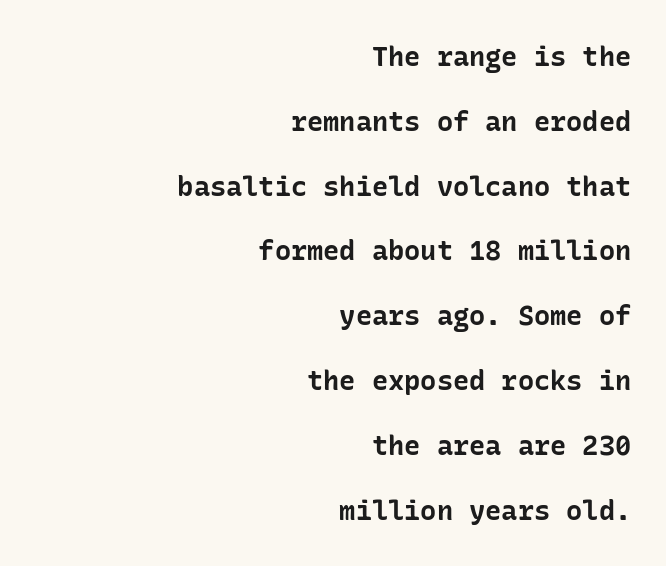
Weight: bold. In CSS terms this would be text-align: right. The designer dialed line spacing up above the default. Lines of text with bare space underneath. Does the lettering tilt? It doesn't — this is upright.
